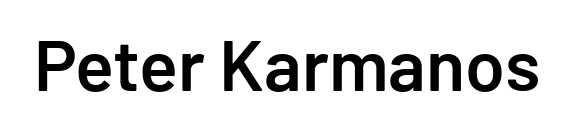
Q: Is the text bold? A: Semi-bold.
Q: Is the text italic (slanted)? A: No, it is upright.
Q: Is the typeface a serif or a sans-serif typeface? A: Sans-serif.
Q: Is the text underlined? A: No.
Q: Is the spacing between letters normal or unusually wide? A: Normal.
Q: Width (condensed, normal, or wide)? A: Normal.
Q: Stroke contrast? A: Low.
Q: x-height? A: Medium.
